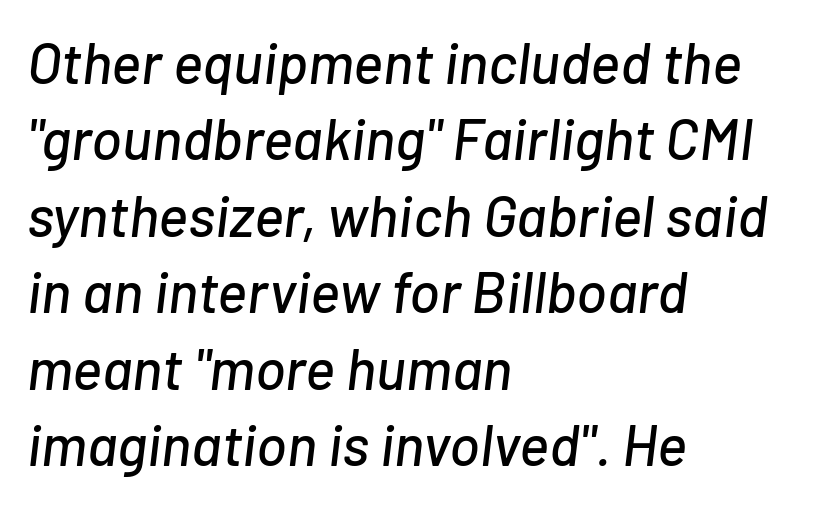
Q: Is the text italic (slanted)? A: Yes, it leans right by about 7 degrees.
Q: Is the text underlined? A: No.
Q: How is the paragraph aligned? A: Left-aligned.
Q: Is the spacing between letters normal or unusually wide? A: Normal.
Q: Is the spacing between lines tight, normal or loose? A: Normal.
Q: Width (condensed, normal, or wide)? A: Normal.
Q: Stroke contrast? A: Low.
Q: x-height? A: Medium.
Q: Monospaced? A: No.
